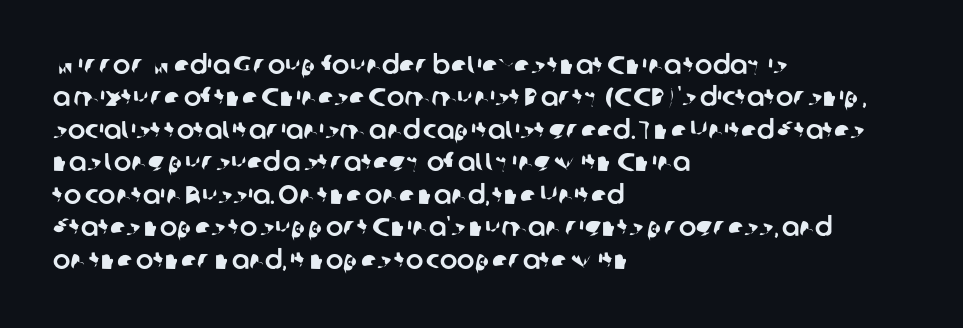
Tracking here is standard; glyphs follow each other at the usual distance. Check the space under the baseline: it is left empty. The lines in this sample share a left origin and differ only in where they stop. Horizontal bands of white between lines are of average thickness.
